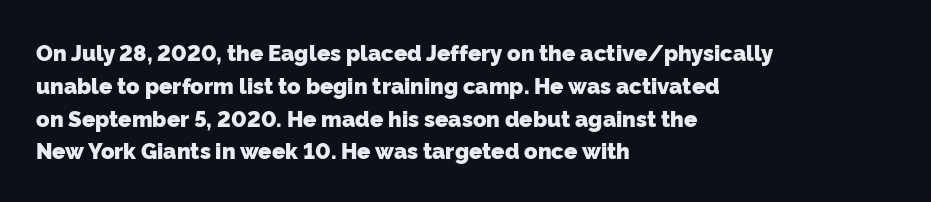
{"bold": "yes", "underline": "no", "align": "left", "line_spacing": "normal", "line_spacing_ratio": 1.49, "letter_spacing": "normal", "letter_spacing_em": 0.0, "glyph_px": 22}
